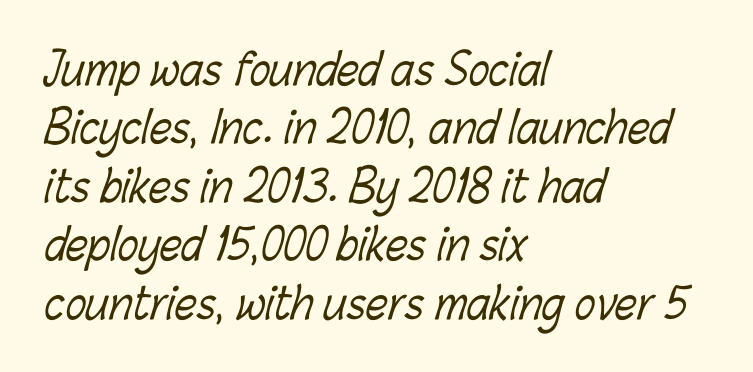
Q: Is the text bold? A: No.
Q: Is the text underlined? A: No.
Q: How is the paragraph aligned? A: Left-aligned.
Q: Is the spacing between letters normal or unusually wide? A: Normal.
Q: Is the spacing between lines tight, normal or loose? A: Normal.
Q: Width (condensed, normal, or wide)? A: Condensed.
Q: Stroke contrast? A: Low.
Q: x-height? A: Medium.
Q: Monospaced? A: No.
